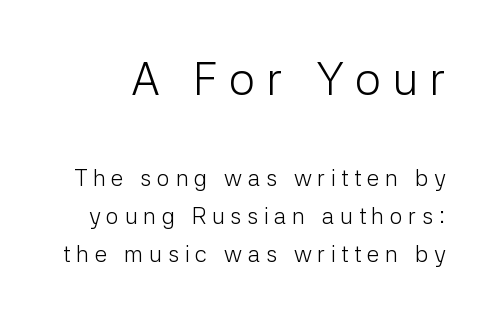
Nope, no serifs anywhere on these letters. This sample uses an upright cut, with every glyph sitting square on the baseline. Compared with a typical body face, this is equally light or lighter still. The initial chunk of copy outweighs the following chunk in type size.
